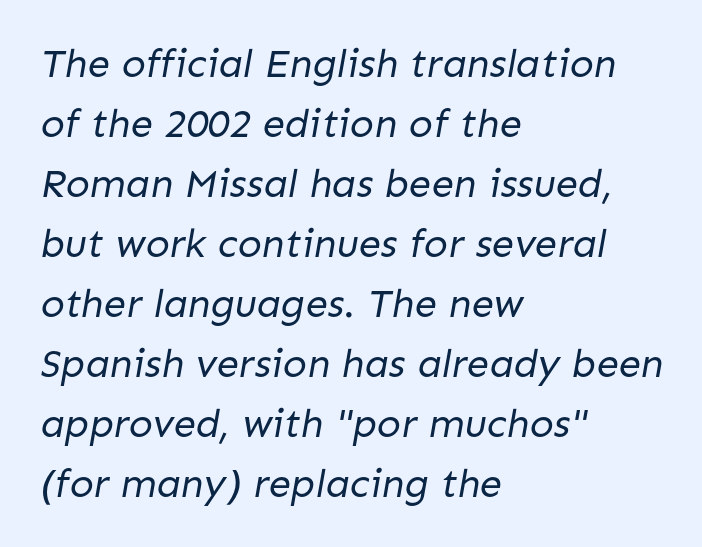
Q: Is the text bold? A: No.
Q: Is the typeface a serif or a sans-serif typeface? A: Sans-serif.
Q: Is the text underlined? A: No.
Q: How is the paragraph aligned? A: Left-aligned.
Q: Is the spacing between letters normal or unusually wide? A: Normal.
Q: Is the spacing between lines tight, normal or loose? A: Normal.
Q: Width (condensed, normal, or wide)? A: Normal.
Q: Stroke contrast? A: Low.
Q: x-height? A: Medium.
Q: Monospaced? A: No.
